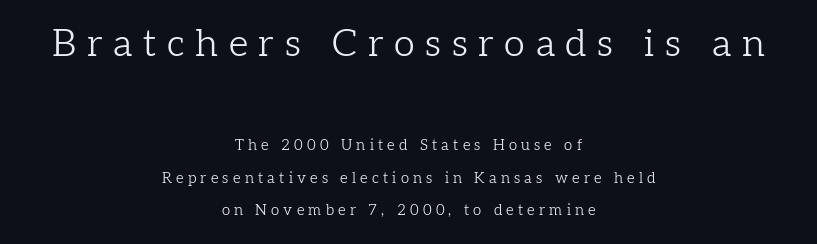
Q: Is the text bold? A: No.
Q: Is the text italic (slanted)? A: No, it is upright.
Q: Is the typeface a serif or a sans-serif typeface? A: Serif.
Q: Is the text underlined? A: No.
Q: How is the paragraph aligned? A: Centered.
Q: Is the spacing between letters normal or unusually wide? A: Unusually wide.
Q: Is the spacing between lines tight, normal or loose? A: Loose.
Q: Which block of text is set in a larger size, the first (top) or the second (bottom)? A: The first (top) one.
Q: Width (condensed, normal, or wide)? A: Normal.
Q: Stroke contrast? A: Low.
Q: x-height? A: Medium.
Q: Monospaced? A: No.
